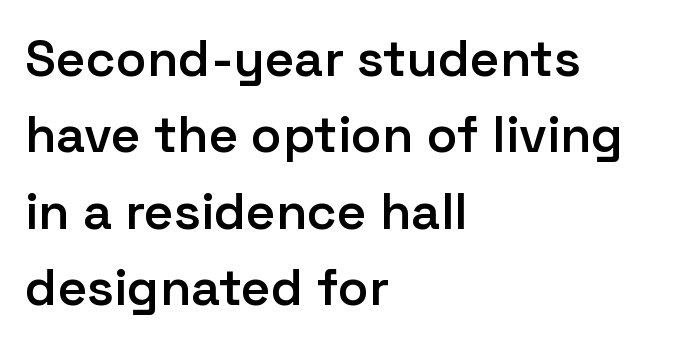
The image shows 51 px semibold sans-serif type, upright; set left-aligned, normal line spacing (1.5x), normal letter spacing, not underlined; low stroke contrast and a medium x-height.
